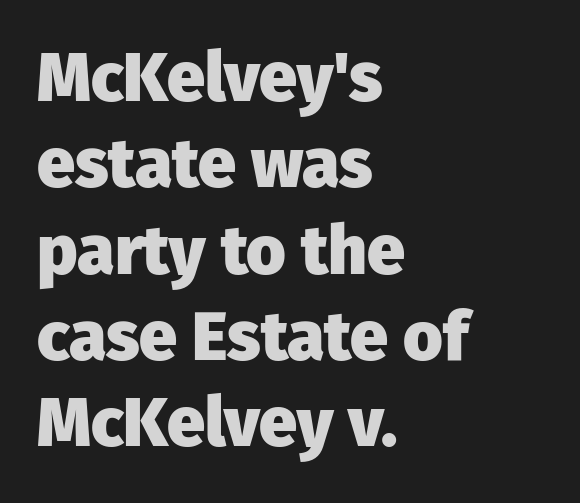
Q: Is the text bold? A: Yes.
Q: Is the text italic (slanted)? A: No, it is upright.
Q: Is the typeface a serif or a sans-serif typeface? A: Sans-serif.
Q: Is the text underlined? A: No.
Q: How is the paragraph aligned? A: Left-aligned.
Q: Is the spacing between letters normal or unusually wide? A: Normal.
Q: Is the spacing between lines tight, normal or loose? A: Normal.
Q: Width (condensed, normal, or wide)? A: Normal.
Q: Stroke contrast? A: Low.
Q: x-height? A: Medium.
Q: Monospaced? A: No.
